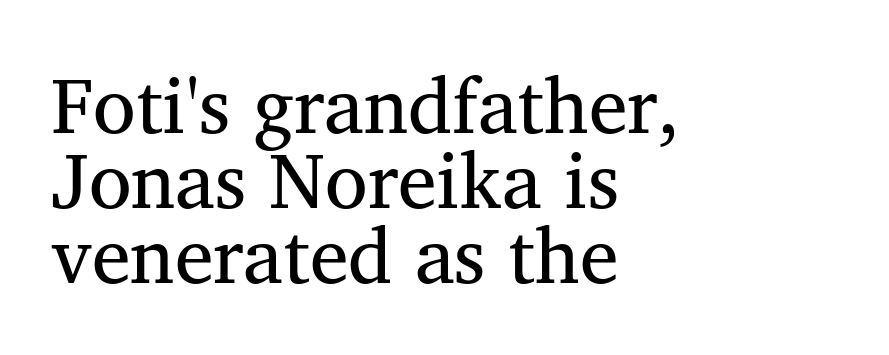
Q: Is the text bold? A: No.
Q: Is the text italic (slanted)? A: No, it is upright.
Q: Is the typeface a serif or a sans-serif typeface? A: Serif.
Q: Is the text underlined? A: No.
Q: How is the paragraph aligned? A: Left-aligned.
Q: Is the spacing between letters normal or unusually wide? A: Normal.
Q: Is the spacing between lines tight, normal or loose? A: Tight.
Q: Width (condensed, normal, or wide)? A: Normal.
Q: Stroke contrast? A: Medium.
Q: x-height? A: Medium.
Q: Monospaced? A: No.
